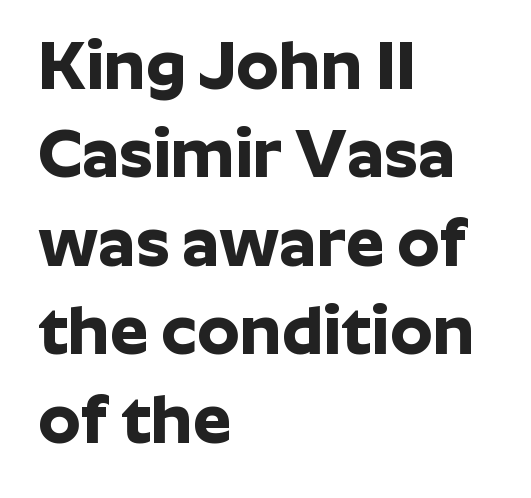
The image shows 68 px bold sans-serif type, upright; set left-aligned, normal line spacing (1.3x), normal letter spacing, not underlined; low stroke contrast and a medium x-height.
